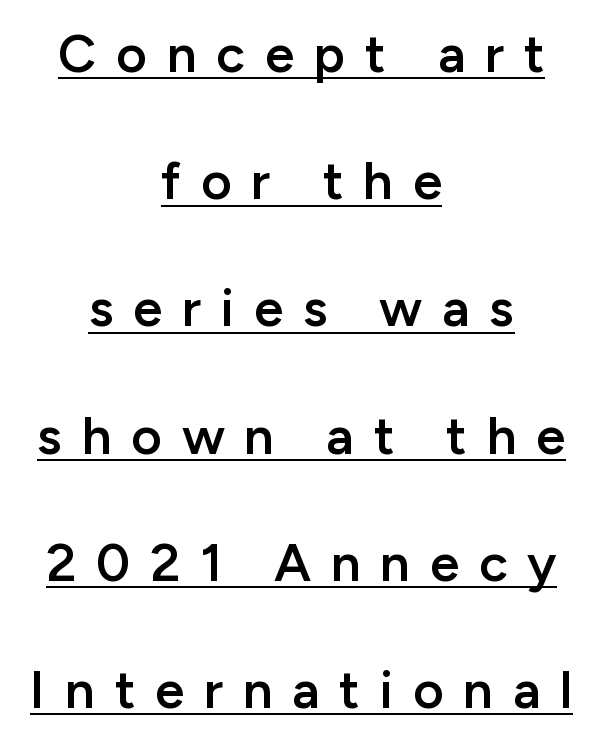
The image shows 53 px semibold sans-serif type, upright; set centered, loose line spacing (2.4x), unusually wide letter spacing (+0.37 em), underlined; low stroke contrast and a medium x-height.
